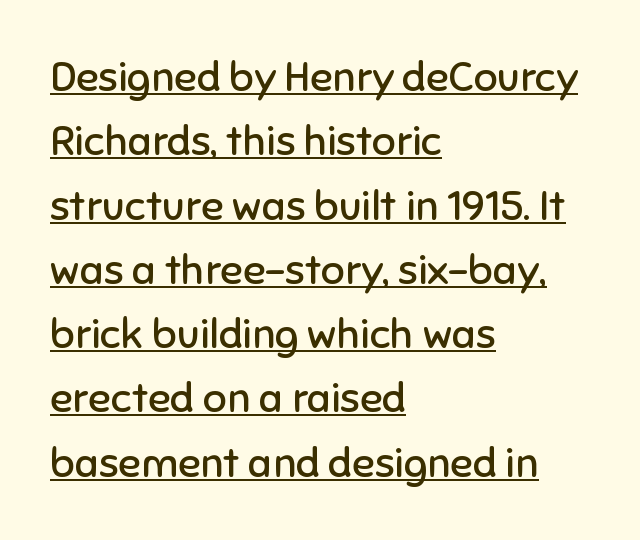
{"serif": "no", "italic": "no", "bold": "no", "weight": "regular", "width": "normal", "stroke_contrast": "low", "x_height": "medium", "monospaced": "no", "underline": "yes", "align": "left", "line_spacing": "normal", "line_spacing_ratio": 1.53, "letter_spacing": "normal", "letter_spacing_em": 0.0, "glyph_px": 42}
